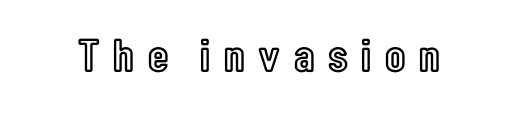
Inter-character spacing is expanded well beyond the font's built-in metrics. Descender tails drop into unmarked territory. The type sits square on the baseline with zero lean. The face used here is proportionally spaced, like ordinary book or web type.
